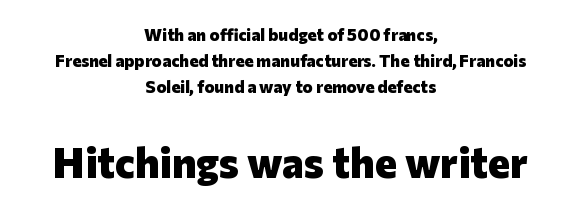
{"serif": "no", "italic": "no", "bold": "yes", "weight": "heavy", "width": "normal", "stroke_contrast": "low", "x_height": "medium", "monospaced": "no", "underline": "no", "align": "center", "line_spacing": "normal", "line_spacing_ratio": 1.54, "letter_spacing": "normal", "letter_spacing_em": 0.0, "larger_block": "second", "size_ratio": 2.47, "glyph_px": 42}
